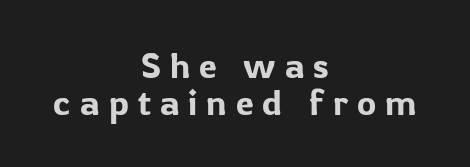
Is this a fixed-width face? No — the glyphs have proportional, varying widths. The line-height multiplier appears low, near solid setting. In CSS terms this would be text-align: center. Letters rest on an invisible, unmarked baseline. Look at the tracking — it's clearly loosened, letters drifting apart. Unlike italic type, these characters show no tilt at all.
